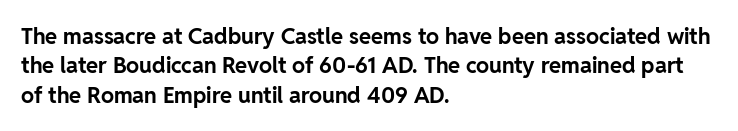
Q: Is the text bold? A: Yes.
Q: Is the text italic (slanted)? A: No, it is upright.
Q: Is the text underlined? A: No.
Q: How is the paragraph aligned? A: Left-aligned.
Q: Is the spacing between letters normal or unusually wide? A: Normal.
Q: Is the spacing between lines tight, normal or loose? A: Normal.
